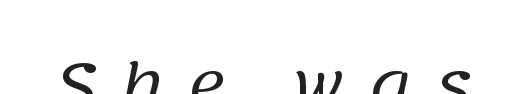
{"serif": "no", "bold": "no", "weight": "regular", "width": "normal", "stroke_contrast": "low", "x_height": "large", "monospaced": "no", "underline": "no", "letter_spacing": "wide", "letter_spacing_em": 0.38, "glyph_px": 60}
